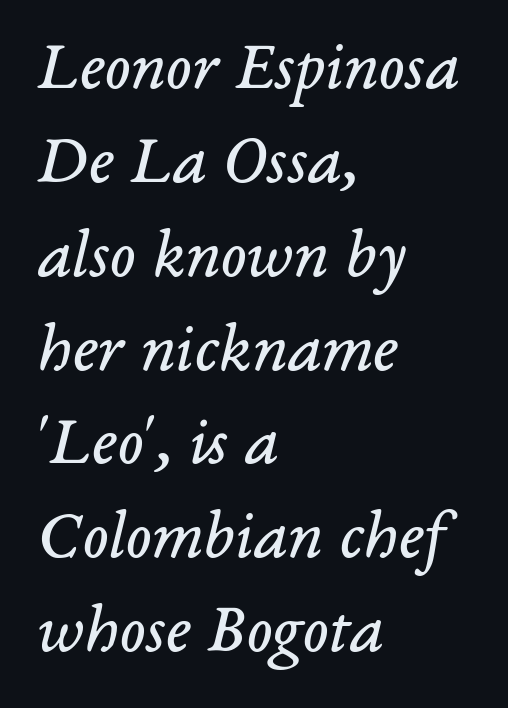
The face used here is proportionally spaced, like ordinary book or web type. The whole block is typeset with a tilt. The lines are quadded left. The strip under each line holds only bare page.
